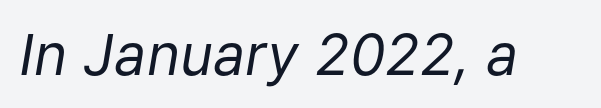
Q: Is the text bold? A: No.
Q: Is the text italic (slanted)? A: Yes, it leans right by about 9 degrees.
Q: Is the text underlined? A: No.
Q: Is the spacing between letters normal or unusually wide? A: Normal.
Q: Width (condensed, normal, or wide)? A: Normal.
Q: Stroke contrast? A: Low.
Q: x-height? A: Medium.
Q: Monospaced? A: No.
